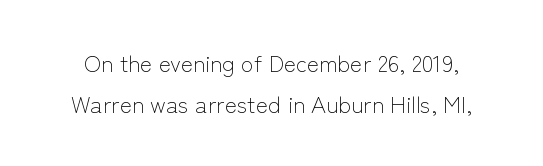
No heavy texture on the line: the type isn't bold. Does extra space separate the letters? No, they use regular spacing. Unlike italic type, these characters show no tilt at all. The foot of each line stays bare and open.
